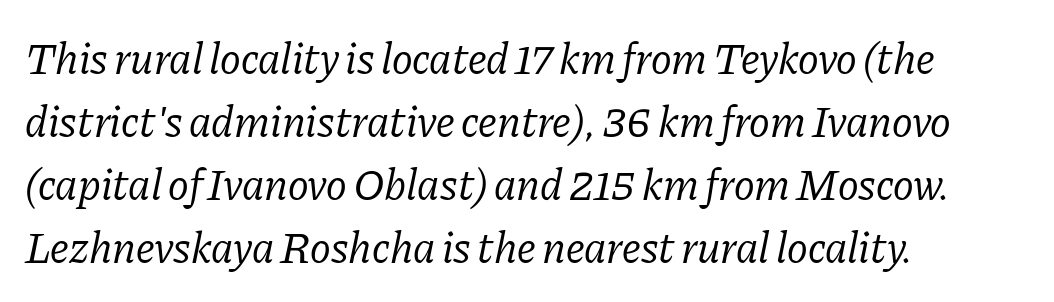
The passage is arranged the way most books set body copy — flush left. Any mark beneath the type? The region is blank. Caption: face not bold, strokes unweighted. The type is set solid horizontally, with unmodified tracking. The font family rendered here belongs to the serif group. Does the leading feel generous? No, just average.
